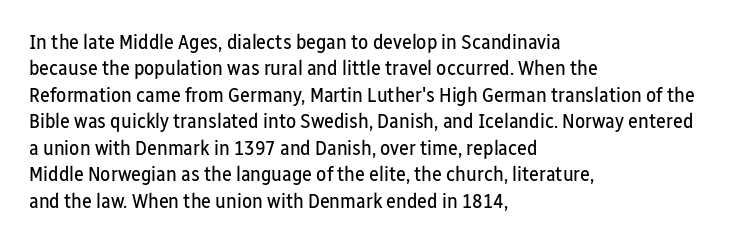
The rendering uses a moderate line-height, typical for paragraphs. Only glyphs here, with clear space below each row. The passage is arranged the way most books set body copy — flush left. Spacing between characters is what you'd get straight out of the box.
